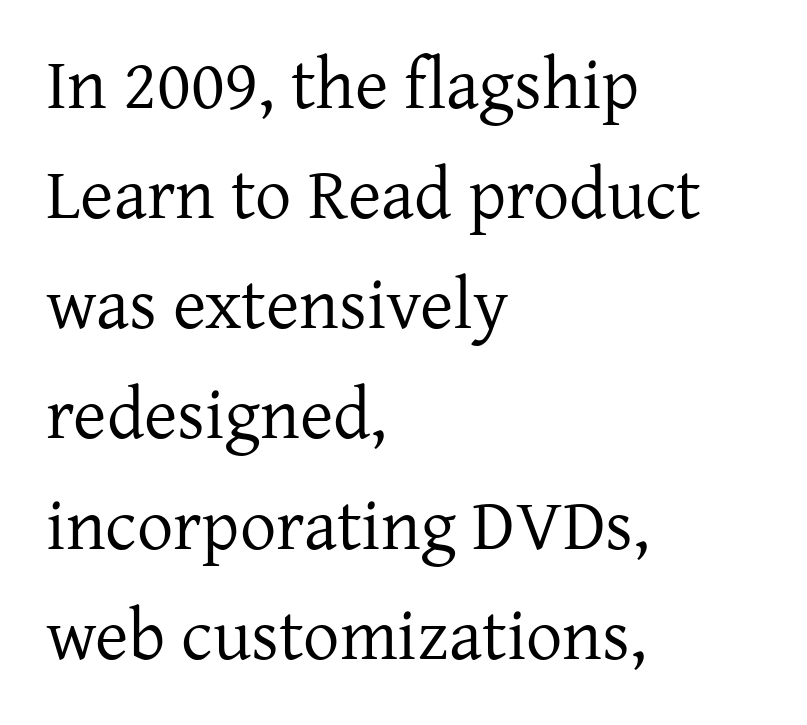
Q: Is the text bold? A: No.
Q: Is the text italic (slanted)? A: No, it is upright.
Q: Is the typeface a serif or a sans-serif typeface? A: Serif.
Q: Is the text underlined? A: No.
Q: How is the paragraph aligned? A: Left-aligned.
Q: Is the spacing between letters normal or unusually wide? A: Normal.
Q: Is the spacing between lines tight, normal or loose? A: Normal.
Q: Width (condensed, normal, or wide)? A: Normal.
Q: Stroke contrast? A: Low.
Q: x-height? A: Medium.
Q: Monospaced? A: No.
